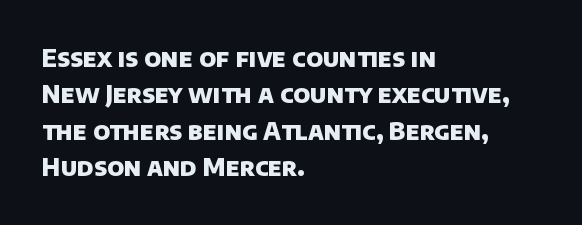
The image shows 24 px bold type; set left-aligned, normal line spacing (1.52x), normal letter spacing, not underlined.
